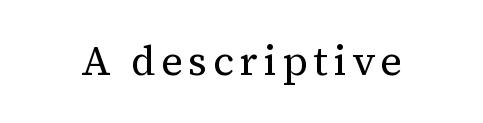
Q: Is the text bold? A: No.
Q: Is the text italic (slanted)? A: No, it is upright.
Q: Is the typeface a serif or a sans-serif typeface? A: Serif.
Q: Is the text underlined? A: No.
Q: Width (condensed, normal, or wide)? A: Normal.
Q: Stroke contrast? A: Medium.
Q: x-height? A: Medium.
Q: Monospaced? A: No.
